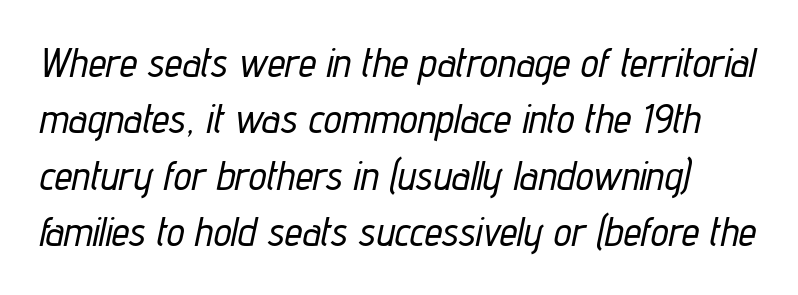
Baseline-to-baseline distance is the conventional proportion of letter height. You could not count columns in this text — the font is proportionally spaced. The passage shown is not underscored anywhere. Nothing unusual about the tracking: characters are spaced as the font intends. Posture: slanted.
